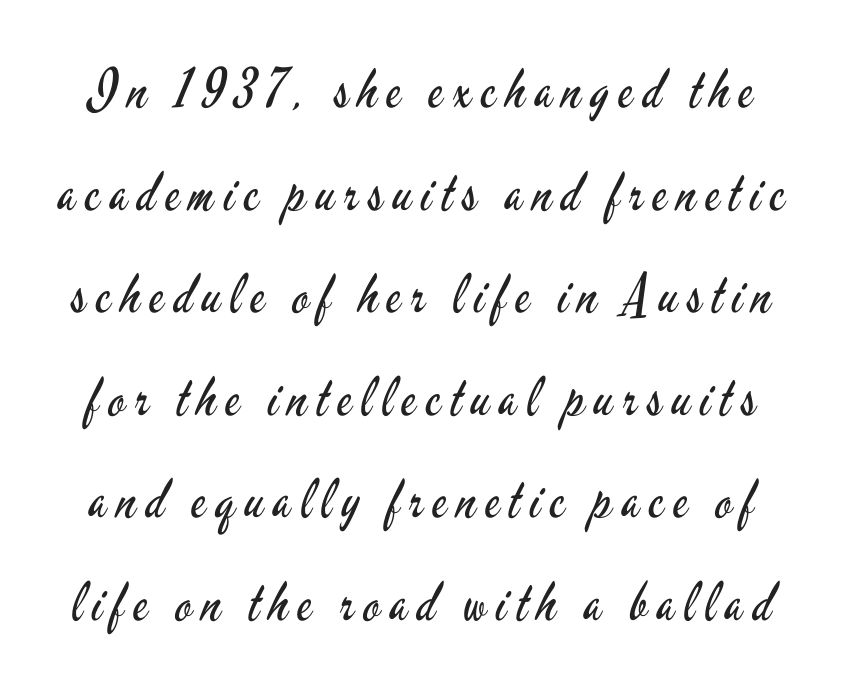
{"serif": "no", "bold": "no", "weight": "regular", "width": "condensed", "stroke_contrast": "low", "x_height": "small", "monospaced": "no", "underline": "no", "line_spacing": "loose", "line_spacing_ratio": 1.9, "glyph_px": 54}
